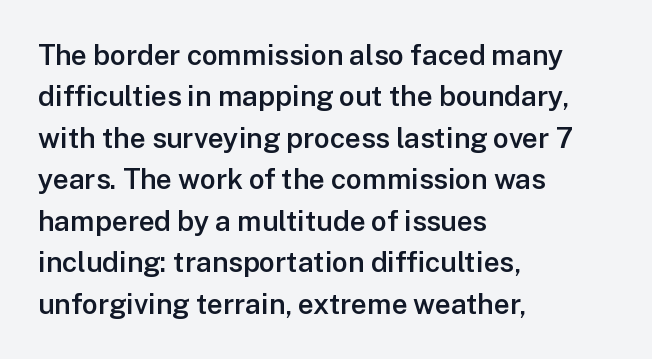
You could call the tracking neutral — neither tight nor loose. The strokes are fattened partway — semibold, not bold. Serifs: no, the terminals of the letterforms are clean. The words here are not underlined. Every row of glyphs begins at an identical x-position on the left.
